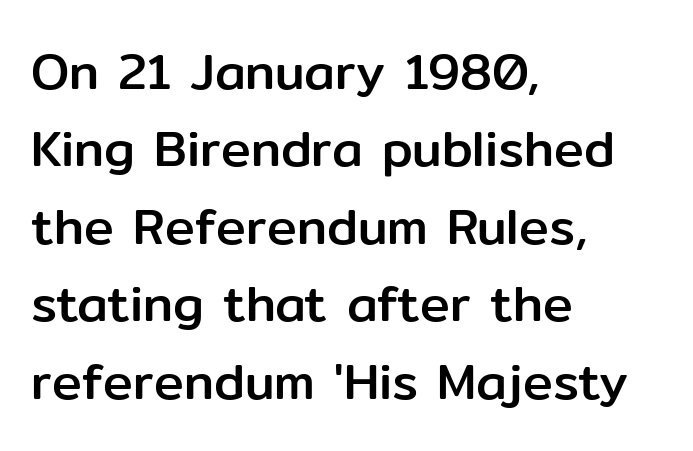
The image shows 50 px sans-serif type, upright; set left-aligned, normal line spacing (1.55x), normal letter spacing, not underlined; low stroke contrast and a medium x-height.
